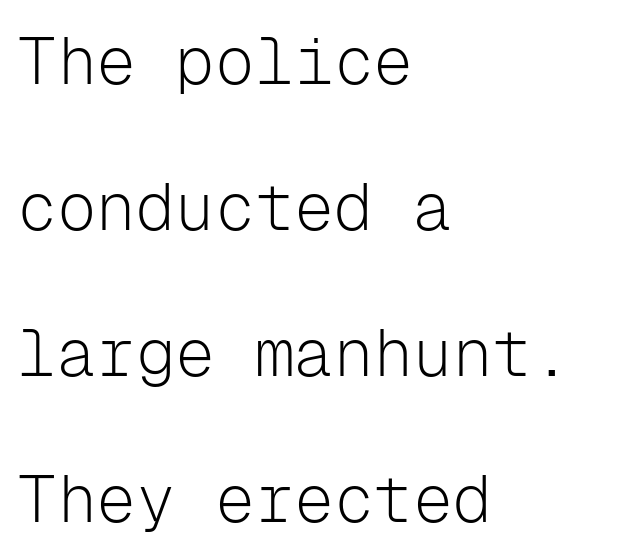
{"serif": "no", "italic": "no", "bold": "no", "weight": "light", "width": "normal", "stroke_contrast": "low", "x_height": "medium", "monospaced": "yes", "underline": "no", "align": "left", "line_spacing": "loose", "line_spacing_ratio": 2.21, "letter_spacing": "normal", "letter_spacing_em": 0.0, "glyph_px": 66}
